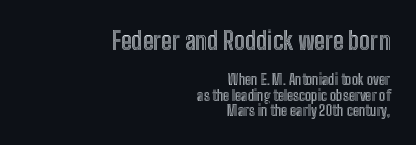
The image shows 24 px text type, upright; set right-aligned, tight line spacing (1.09x), normal letter spacing, not underlined; the first (top) block is 1.71x larger.
